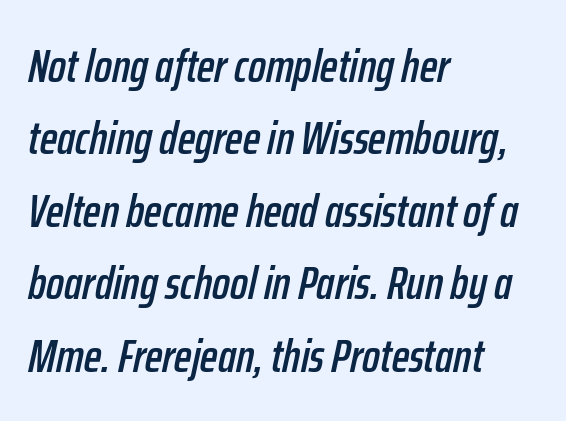
{"italic": "yes", "lean": "right", "slant_degrees": 12, "width": "condensed", "stroke_contrast": "low", "x_height": "medium", "monospaced": "no", "underline": "no", "align": "left", "line_spacing": "normal", "line_spacing_ratio": 1.54, "letter_spacing": "normal", "letter_spacing_em": 0.0, "glyph_px": 47}
